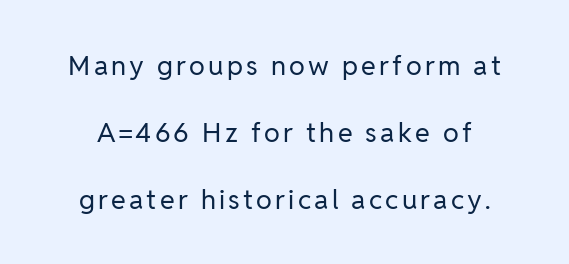
Is the type heavy? It reads as light-to-regular instead. The block of text is sparse from top to bottom, with ample space between rows. Every character sits straight up, as roman type does. The specimen omits any rule beneath the text block's lines.
